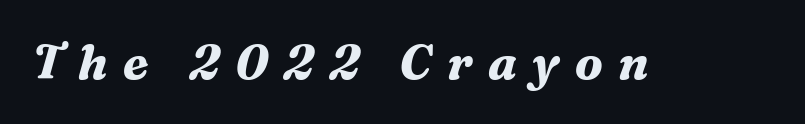
Q: Is the text bold? A: Yes.
Q: Is the text italic (slanted)? A: Yes, it leans right by about 16 degrees.
Q: Is the typeface a serif or a sans-serif typeface? A: Serif.
Q: Is the text underlined? A: No.
Q: Is the spacing between letters normal or unusually wide? A: Unusually wide.
Q: Width (condensed, normal, or wide)? A: Normal.
Q: Stroke contrast? A: Medium.
Q: x-height? A: Medium.
Q: Monospaced? A: No.
